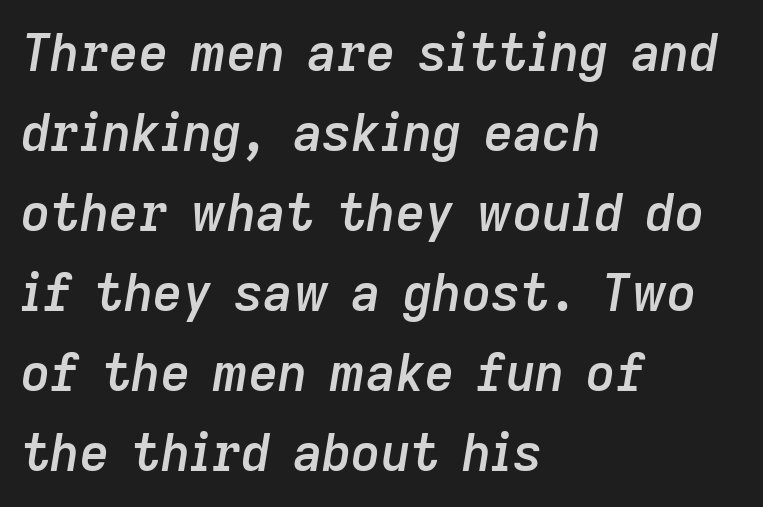
The image shows 51 px semibold type, italic (leaning right); set left-aligned, normal line spacing (1.57x), normal letter spacing, not underlined; low stroke contrast and a medium x-height.
